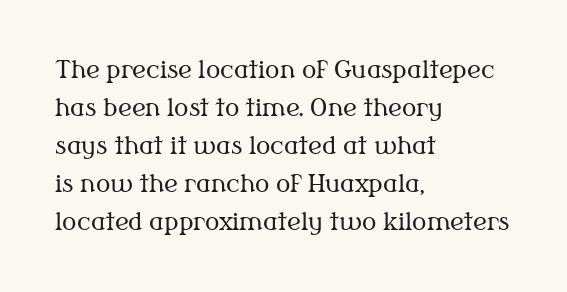
Caption: standard tracking, unaltered. How would I describe the line gaps? Plain and ordinary. Notice how the stems are strictly vertical — no italics here. The typeface has the unassuming heft of standard copy or less. The lines are quadded left.
